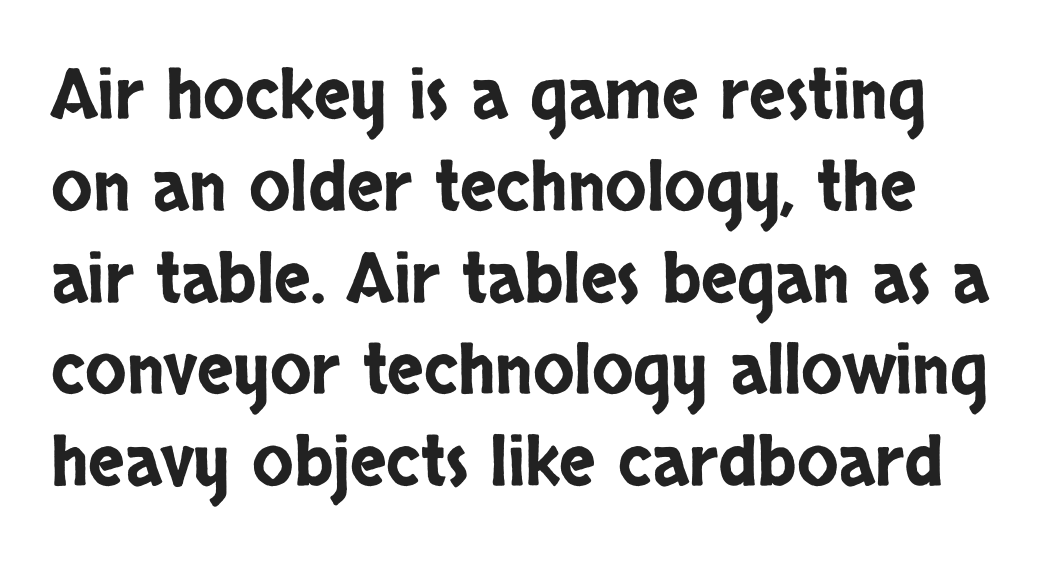
The image shows 68 px condensed sans-serif type, upright; set normal line spacing (1.35x), normal letter spacing, not underlined; low stroke contrast and a large x-height.
